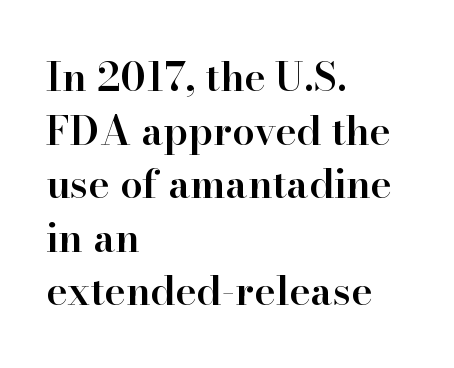
Q: Is the text bold? A: Semi-bold.
Q: Is the text italic (slanted)? A: No, it is upright.
Q: Is the typeface a serif or a sans-serif typeface? A: Serif.
Q: Is the text underlined? A: No.
Q: How is the paragraph aligned? A: Left-aligned.
Q: Is the spacing between letters normal or unusually wide? A: Normal.
Q: Is the spacing between lines tight, normal or loose? A: Normal.
Q: Width (condensed, normal, or wide)? A: Normal.
Q: Stroke contrast? A: High.
Q: x-height? A: Small.
Q: Monospaced? A: No.
